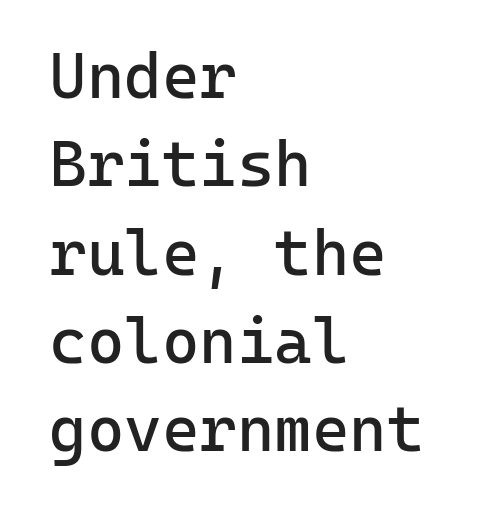
The image shows 64 px regular-weight sans-serif type, upright, monospaced; set left-aligned, normal line spacing (1.38x), normal letter spacing, not underlined; low stroke contrast and a medium x-height.
